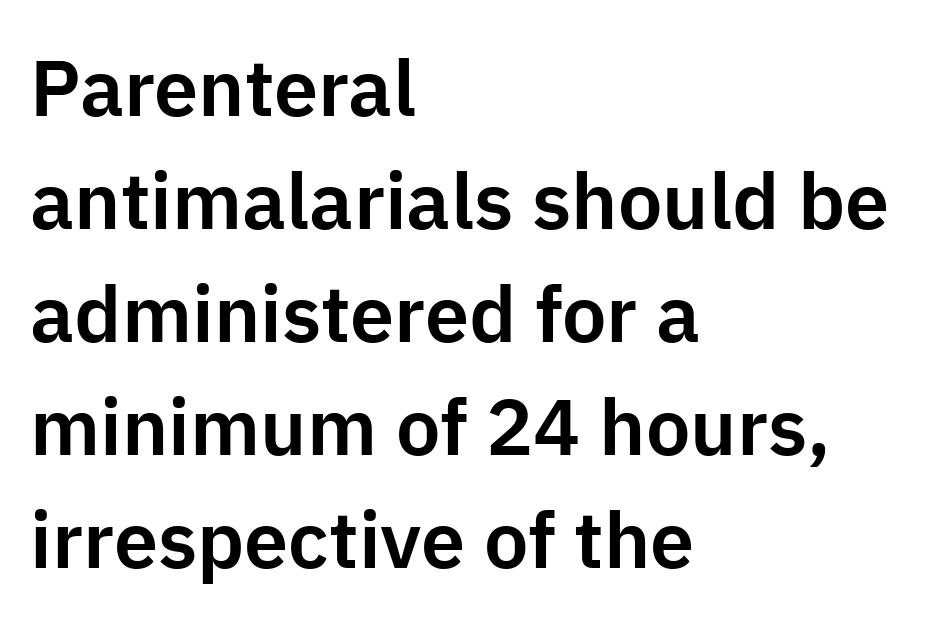
The image shows 79 px sans-serif type, upright; set left-aligned, normal line spacing (1.43x), normal letter spacing, not underlined; low stroke contrast and a medium x-height.
